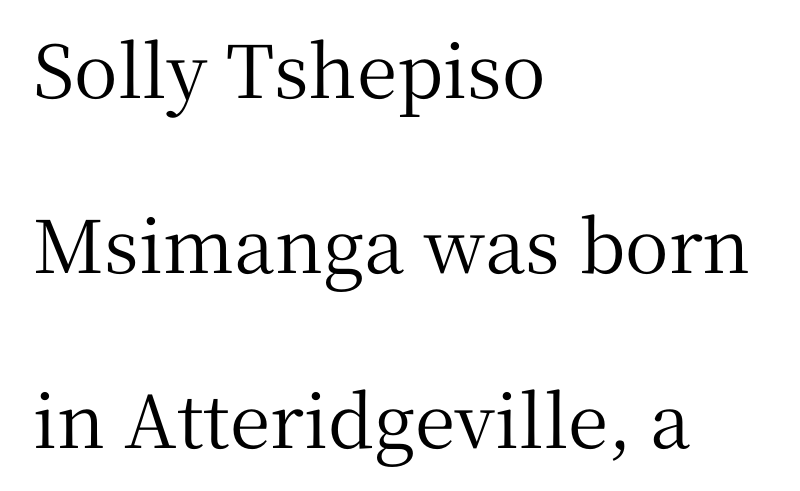
The image shows 73 px serif type, upright; set left-aligned, loose line spacing (2.4x), normal letter spacing, not underlined; medium stroke contrast and a medium x-height.
